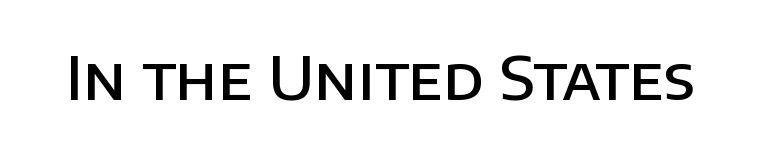
The image shows 60 px semibold sans-serif type, upright; set normal letter spacing, not underlined; low stroke contrast and a large x-height.
